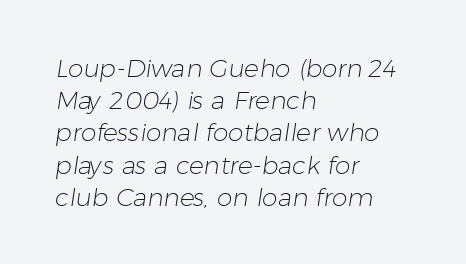
Q: Is the text bold? A: No.
Q: Is the text underlined? A: No.
Q: How is the paragraph aligned? A: Left-aligned.
Q: Is the spacing between letters normal or unusually wide? A: Normal.
Q: Is the spacing between lines tight, normal or loose? A: Normal.
